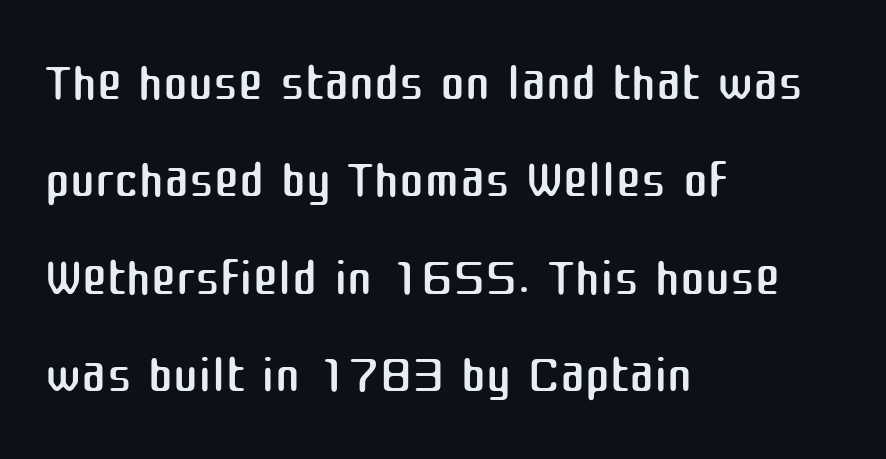
The image shows 75 px regular-weight sans-serif type, upright; set left-aligned, normal line spacing (1.3x), normal letter spacing, not underlined; medium stroke contrast and a medium x-height.
